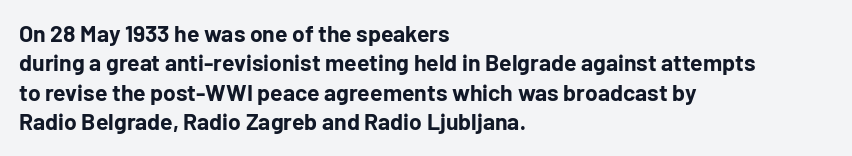
The image shows 23 px bold type, upright; set left-aligned, normal line spacing (1.28x), normal letter spacing, not underlined.
